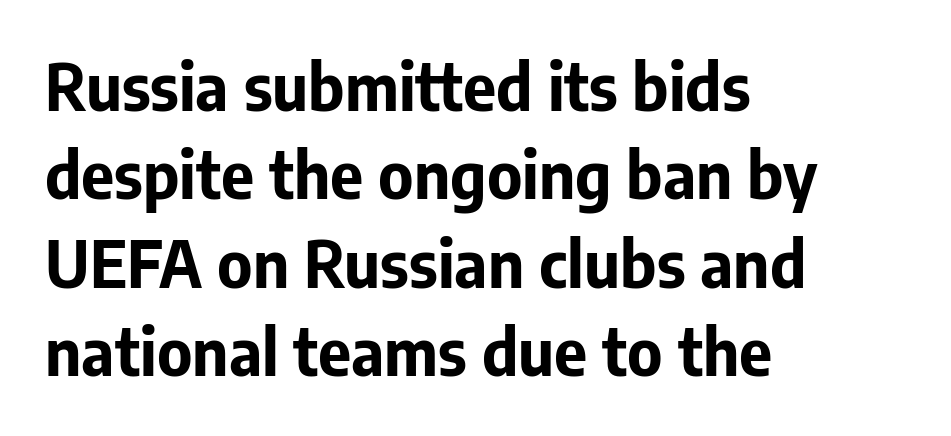
The image shows 64 px bold sans-serif type, upright; set left-aligned, normal line spacing (1.38x), normal letter spacing, not underlined; low stroke contrast and a medium x-height.
